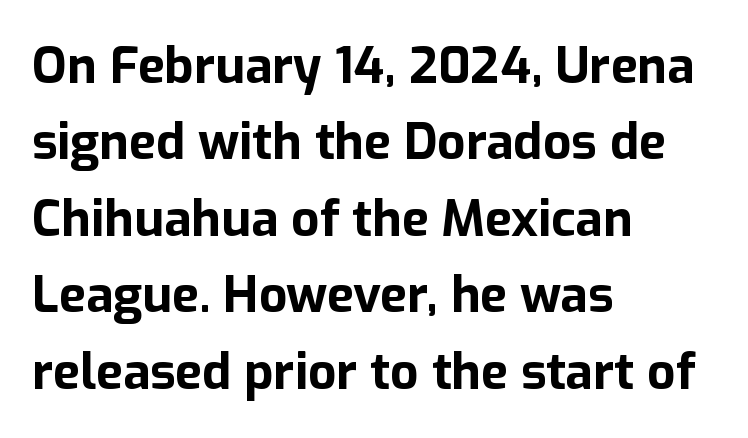
{"serif": "no", "italic": "no", "bold": "yes", "weight": "bold", "width": "normal", "stroke_contrast": "low", "x_height": "medium", "monospaced": "no", "underline": "no", "align": "left", "line_spacing": "normal", "line_spacing_ratio": 1.53, "letter_spacing": "normal", "letter_spacing_em": 0.0, "glyph_px": 50}
